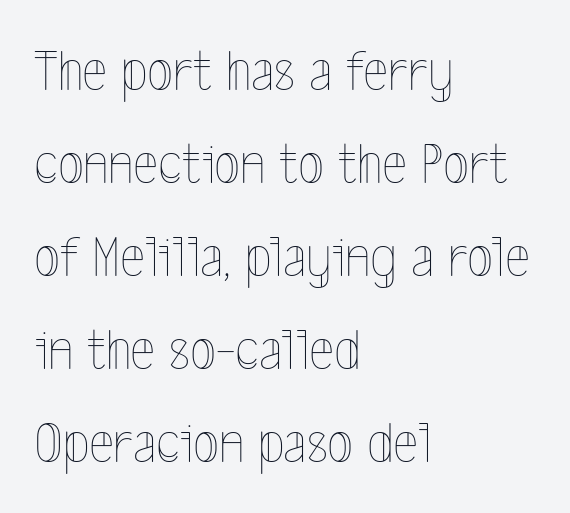
{"italic": "no", "bold": "no", "weight": "thin", "width": "condensed", "x_height": "medium", "monospaced": "no", "underline": "no", "align": "left", "line_spacing": "normal", "line_spacing_ratio": 1.55, "letter_spacing": "normal", "letter_spacing_em": 0.0, "glyph_px": 60}
